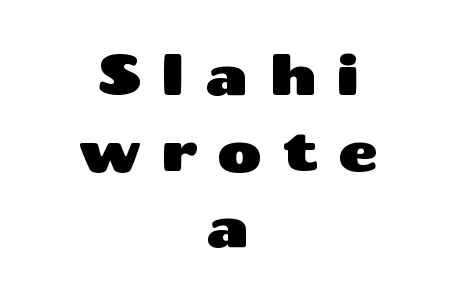
{"serif": "no", "italic": "no", "width": "wide", "stroke_contrast": "medium", "x_height": "medium", "monospaced": "no", "underline": "no", "align": "center", "line_spacing": "normal", "line_spacing_ratio": 1.38, "letter_spacing": "wide", "letter_spacing_em": 0.36, "glyph_px": 55}
